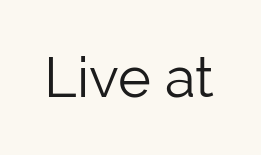
Each letter keeps its own natural width here, so spacing adapts to shape. Type style note: lacks serifs. Designer's note — italics off, roman on. This rendering leaves character spacing at its baseline value. The letters look calm and open, with moderate or lighter stems.
